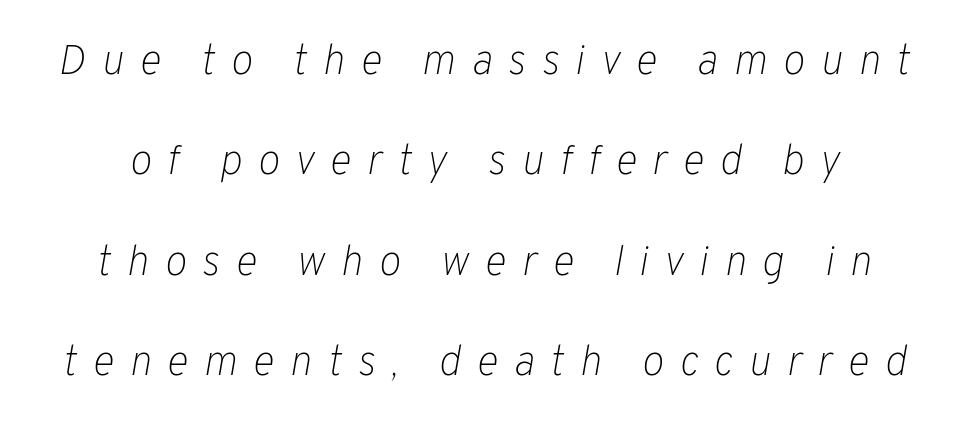
{"italic": "yes", "lean": "right", "slant_degrees": 10, "bold": "no", "weight": "light", "width": "normal", "stroke_contrast": "low", "x_height": "medium", "monospaced": "no", "underline": "no", "line_spacing": "loose", "line_spacing_ratio": 2.39, "letter_spacing": "wide", "letter_spacing_em": 0.37, "glyph_px": 42}
